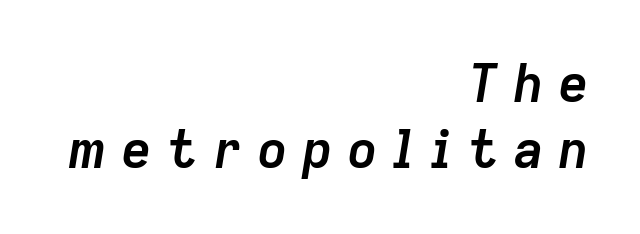
{"italic": "yes", "lean": "right", "slant_degrees": 9, "bold": "yes", "weight": "semibold", "width": "normal", "stroke_contrast": "low", "x_height": "medium", "monospaced": "no", "underline": "no", "align": "right", "line_spacing": "normal", "line_spacing_ratio": 1.26, "letter_spacing": "wide", "letter_spacing_em": 0.27, "glyph_px": 52}
